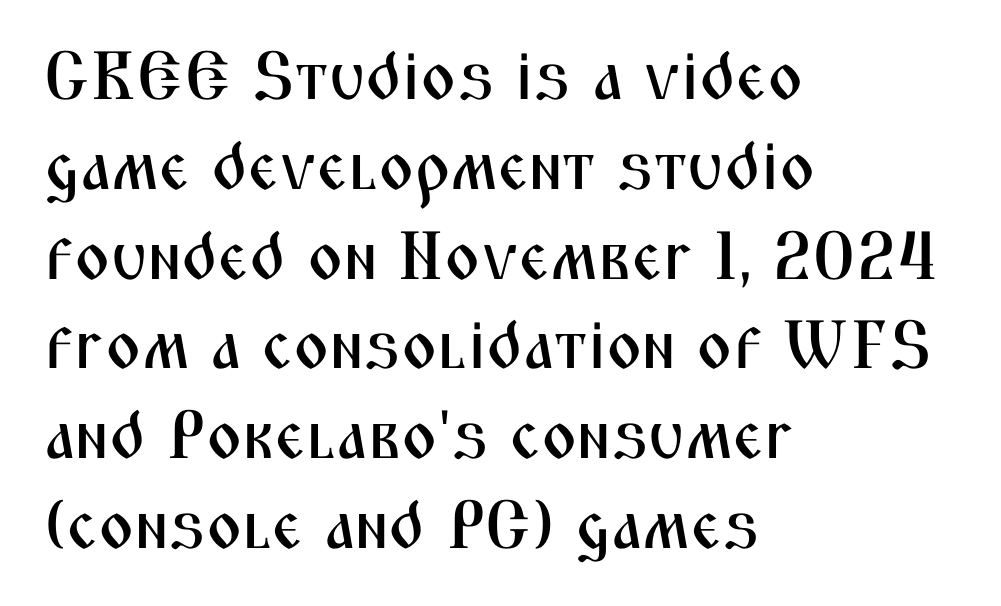
Unlike a traditional serif, this face leaves its strokes unadorned. The letters sit at their default tracking, neither squeezed nor spread. The passage shown is typed in a proportional face where columns would drift. How would I describe the line gaps? Plain and ordinary.
